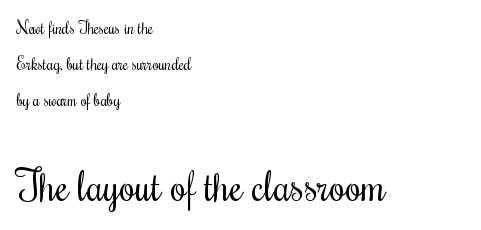
{"bold": "no", "weight": "regular", "width": "condensed", "stroke_contrast": "medium", "x_height": "small", "monospaced": "no", "underline": "no", "align": "left", "line_spacing": "loose", "line_spacing_ratio": 2.26, "letter_spacing": "normal", "letter_spacing_em": 0.0, "larger_block": "second", "size_ratio": 2.56, "glyph_px": 41}
